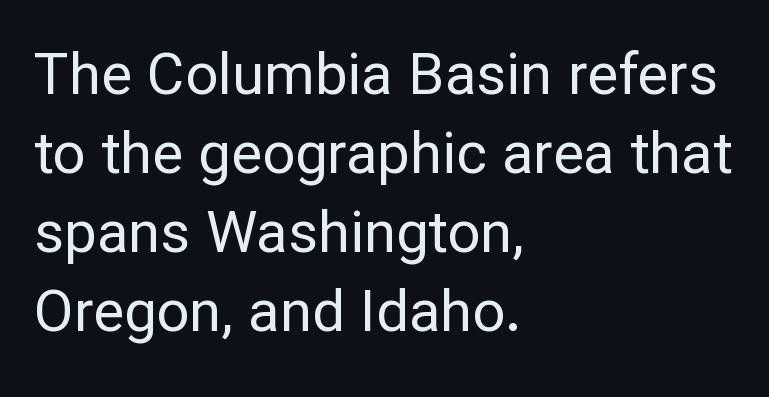
The image shows 58 px regular-weight sans-serif type, upright; set left-aligned, normal line spacing (1.36x), normal letter spacing, not underlined; low stroke contrast and a medium x-height.
